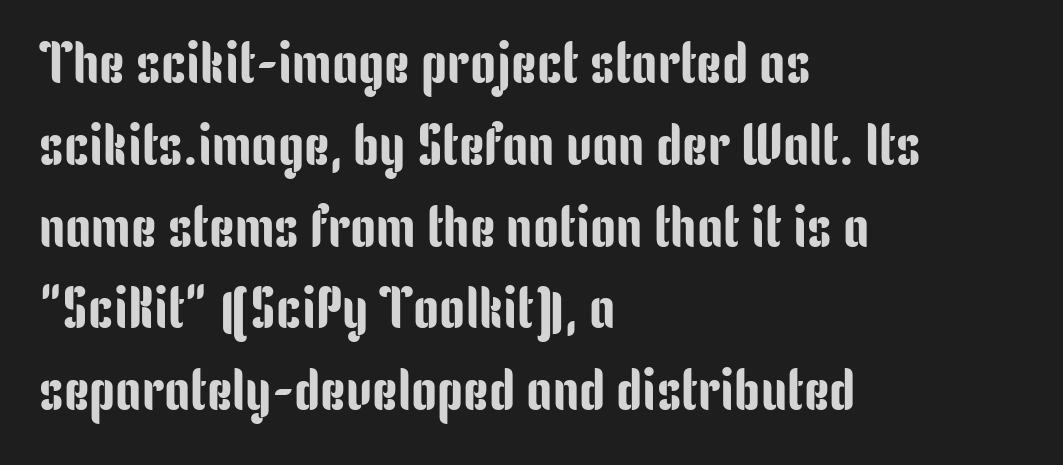
Q: Is the text italic (slanted)? A: No, it is upright.
Q: Is the typeface a serif or a sans-serif typeface? A: Sans-serif.
Q: Is the text underlined? A: No.
Q: How is the paragraph aligned? A: Left-aligned.
Q: Is the spacing between letters normal or unusually wide? A: Normal.
Q: Is the spacing between lines tight, normal or loose? A: Normal.
Q: Width (condensed, normal, or wide)? A: Condensed.
Q: Stroke contrast? A: Low.
Q: x-height? A: Medium.
Q: Monospaced? A: No.
